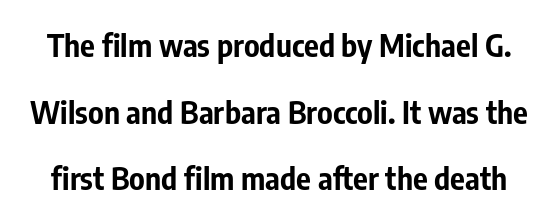
Q: Is the text bold? A: Yes.
Q: Is the text italic (slanted)? A: No, it is upright.
Q: Is the typeface a serif or a sans-serif typeface? A: Sans-serif.
Q: Is the text underlined? A: No.
Q: Is the spacing between letters normal or unusually wide? A: Normal.
Q: Is the spacing between lines tight, normal or loose? A: Loose.
Q: Width (condensed, normal, or wide)? A: Condensed.
Q: Stroke contrast? A: Low.
Q: x-height? A: Medium.
Q: Monospaced? A: No.
